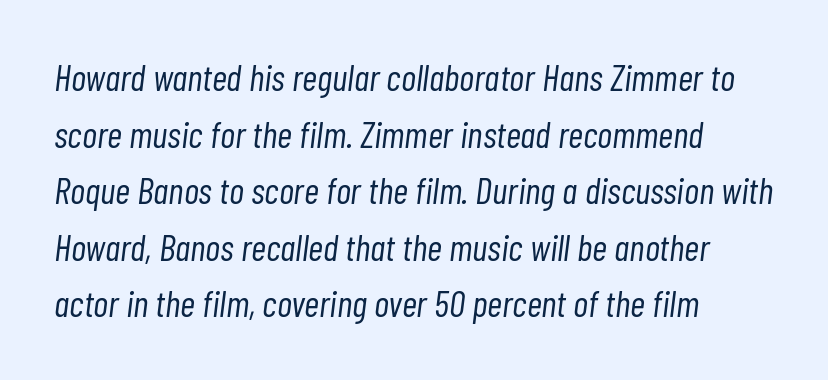
The vertical gap from one line to the next is medium. Emphasis-style slanted type is in use. The horizontal fit of the characters is conventional and even. Heft: none added — not bold. Do the characters align in a grid? No, the font is proportional.
